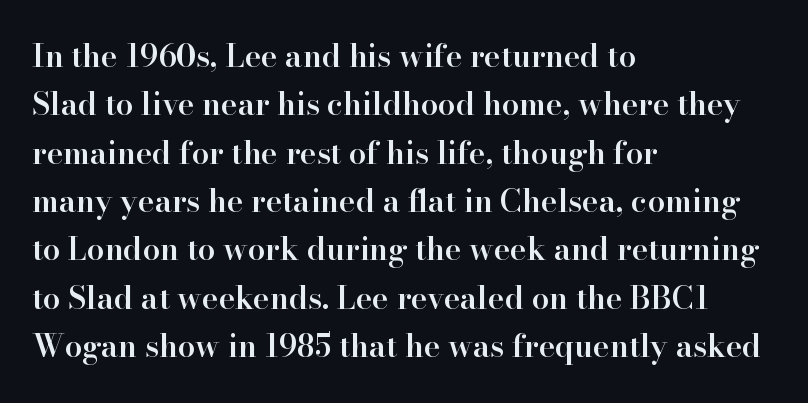
The image shows 31 px semibold serif type, upright; set left-aligned, normal line spacing (1.56x), normal letter spacing, not underlined; high stroke contrast and a small x-height.
